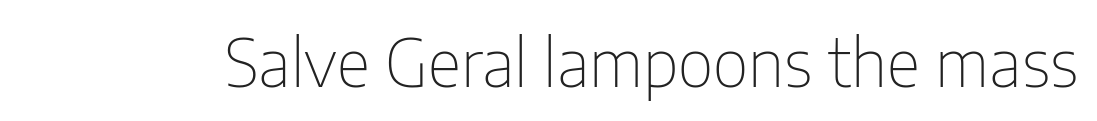
{"serif": "no", "italic": "no", "bold": "no", "weight": "thin", "width": "condensed", "stroke_contrast": "low", "x_height": "medium", "monospaced": "no", "underline": "no", "letter_spacing": "normal", "letter_spacing_em": 0.0, "glyph_px": 66}
